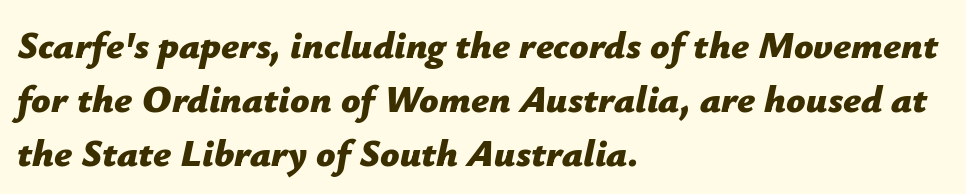
Q: Is the text bold? A: Yes.
Q: Is the text italic (slanted)? A: Yes, it leans right by about 12 degrees.
Q: Is the text underlined? A: No.
Q: How is the paragraph aligned? A: Left-aligned.
Q: Is the spacing between letters normal or unusually wide? A: Normal.
Q: Is the spacing between lines tight, normal or loose? A: Normal.
Q: Width (condensed, normal, or wide)? A: Normal.
Q: Stroke contrast? A: Low.
Q: x-height? A: Medium.
Q: Monospaced? A: No.
